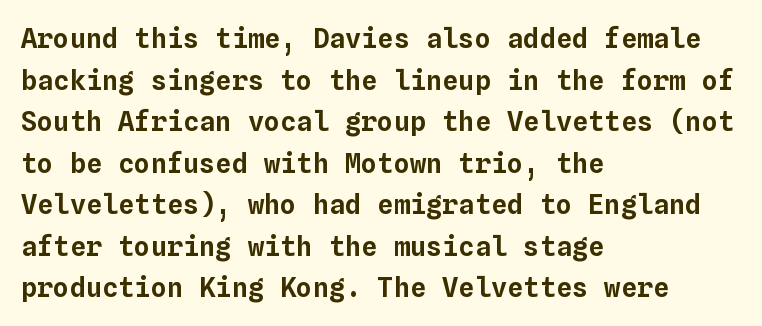
A typesetter would call this zero additional tracking. Line beginnings align vertically; line endings do not. The leading is moderate, giving the passage an even texture. No italicization has been applied; the sample stays upright. This rendering features lettering with no underline.
